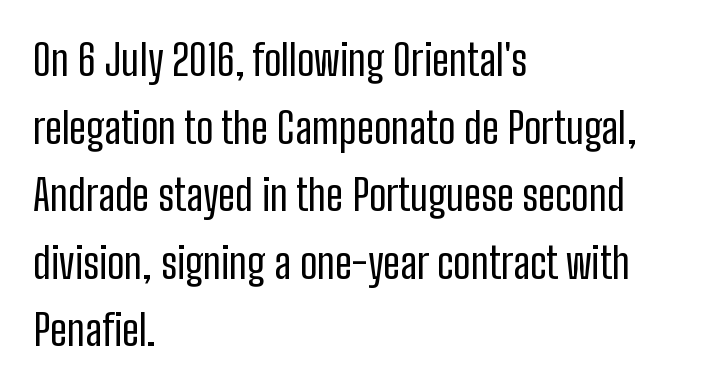
The image shows 43 px regular-weight, condensed sans-serif type, upright; set left-aligned, normal line spacing (1.57x), normal letter spacing, not underlined; low stroke contrast and a medium x-height.
